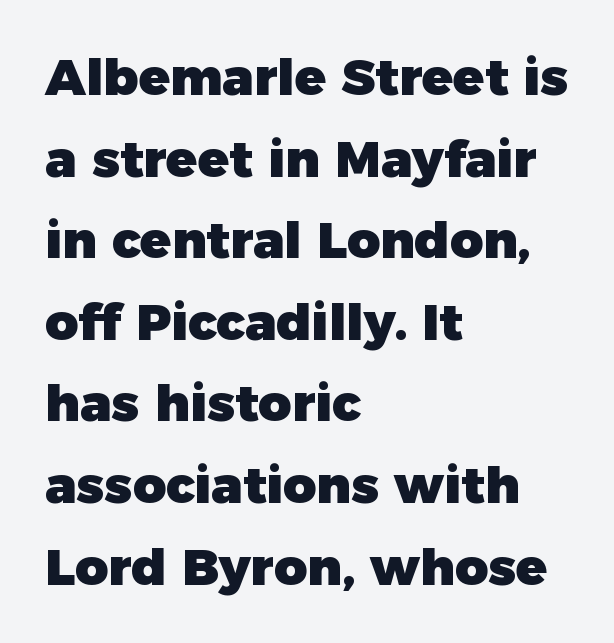
{"serif": "no", "italic": "no", "bold": "yes", "weight": "heavy", "width": "normal", "stroke_contrast": "low", "x_height": "medium", "monospaced": "no", "underline": "no", "align": "left", "line_spacing": "normal", "line_spacing_ratio": 1.6, "letter_spacing": "normal", "letter_spacing_em": 0.0, "glyph_px": 51}
